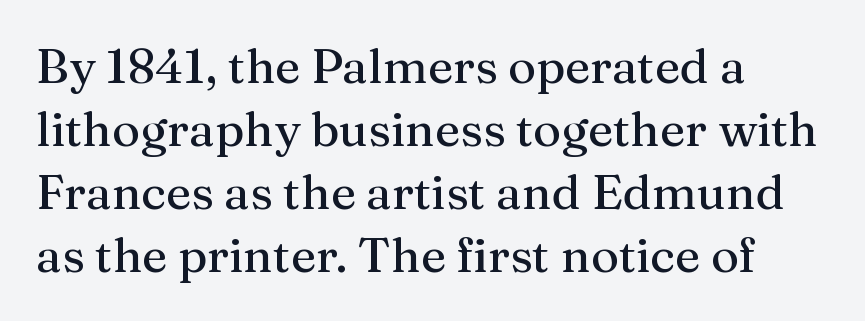
The image shows 48 px serif type, upright; set left-aligned, normal line spacing (1.31x), normal letter spacing, not underlined; medium stroke contrast and a medium x-height.
